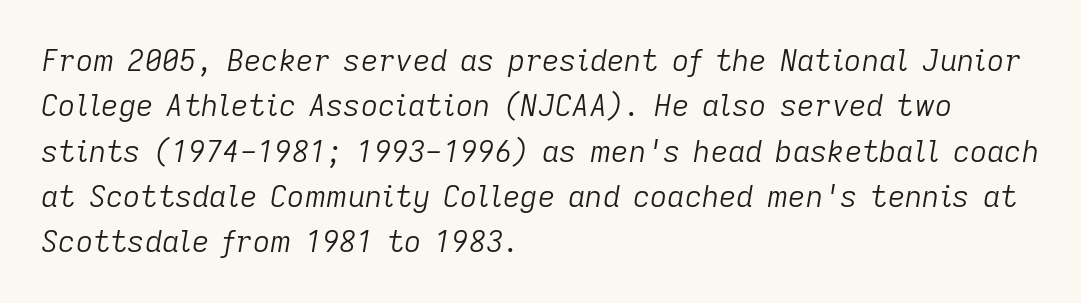
A quiet, ordinary-to-light weight characterises the typeface. A student would call this left alignment; a typographer would say flush left, rag right. Letters rest on an invisible, unmarked baseline. The line texture is even and compact thanks to regular tracking. Vertical spacing — default.
